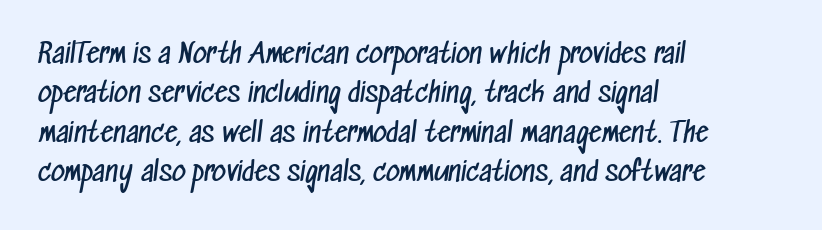
Honestly, there is no underline to notice here at all. Regarding leading, the lines here are spaced in the standard way. The gaps between neighbouring characters are ordinary and unremarkable. One-word summary of the alignment: left. The weight would be labelled regular, book, light, or lighter still.
